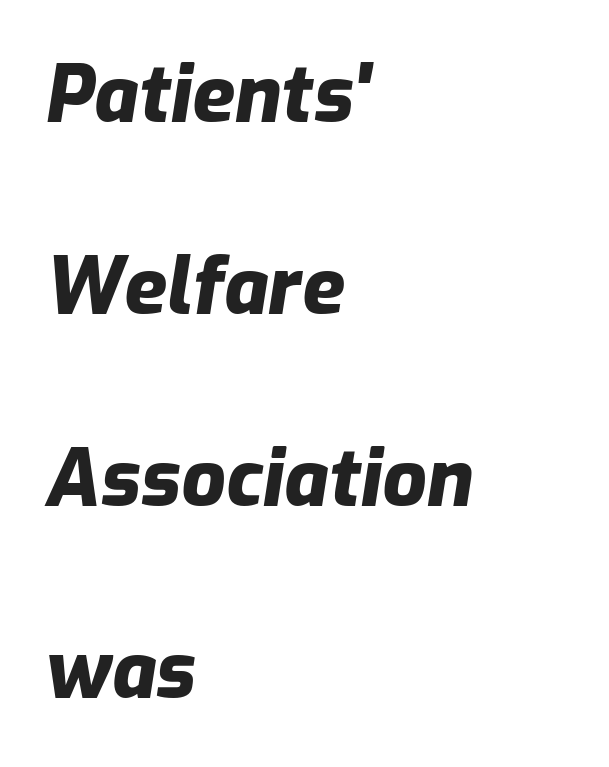
{"italic": "yes", "lean": "right", "slant_degrees": 9, "bold": "yes", "weight": "heavy", "width": "normal", "stroke_contrast": "low", "x_height": "medium", "monospaced": "no", "underline": "no", "align": "left", "line_spacing": "loose", "line_spacing_ratio": 2.46, "letter_spacing": "normal", "letter_spacing_em": 0.0, "glyph_px": 78}
